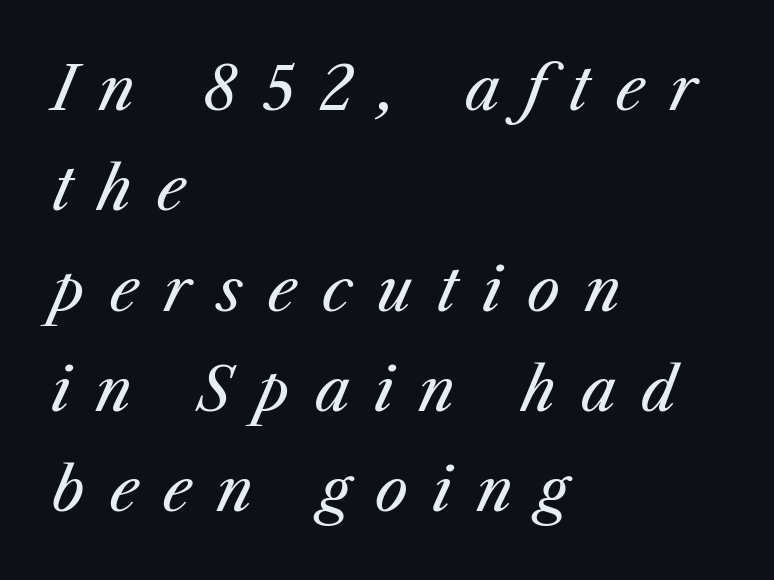
Q: Is the text bold? A: No.
Q: Is the text italic (slanted)? A: Yes, it leans right by about 23 degrees.
Q: Is the text underlined? A: No.
Q: How is the paragraph aligned? A: Left-aligned.
Q: Is the spacing between letters normal or unusually wide? A: Unusually wide.
Q: Is the spacing between lines tight, normal or loose? A: Normal.
Q: Width (condensed, normal, or wide)? A: Normal.
Q: Stroke contrast? A: Medium.
Q: x-height? A: Medium.
Q: Monospaced? A: No.
